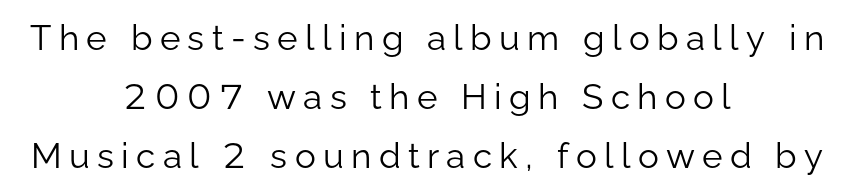
The lettering holds an erect, upright posture throughout. Is there much room between lines? A standard amount, neither cramped nor airy. Each word looks stretched out because of the extra space between its letters. No extra ink here — the face is not bold. A centered setting, common on invitations and titles, is used for this passage.
